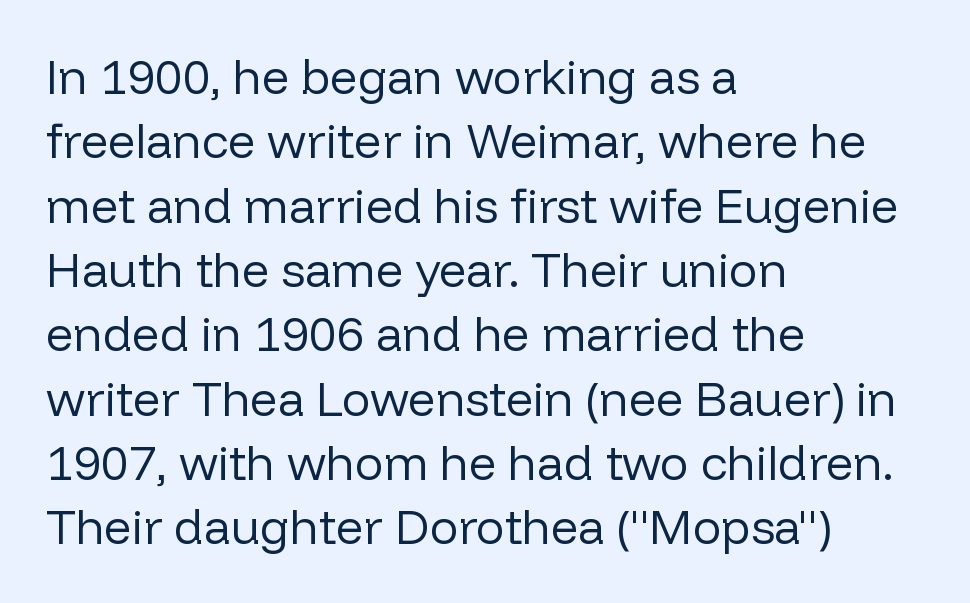
The image shows 48 px regular-weight sans-serif type, upright; set left-aligned, normal line spacing (1.34x), normal letter spacing, not underlined; low stroke contrast and a medium x-height.
